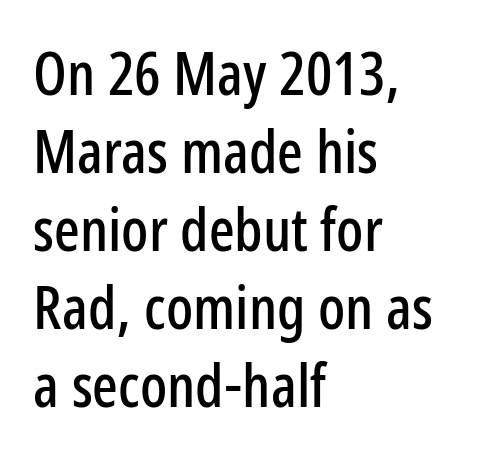
Q: Is the text italic (slanted)? A: No, it is upright.
Q: Is the typeface a serif or a sans-serif typeface? A: Sans-serif.
Q: Is the text underlined? A: No.
Q: How is the paragraph aligned? A: Left-aligned.
Q: Is the spacing between letters normal or unusually wide? A: Normal.
Q: Is the spacing between lines tight, normal or loose? A: Normal.
Q: Width (condensed, normal, or wide)? A: Condensed.
Q: Stroke contrast? A: Low.
Q: x-height? A: Medium.
Q: Monospaced? A: No.
